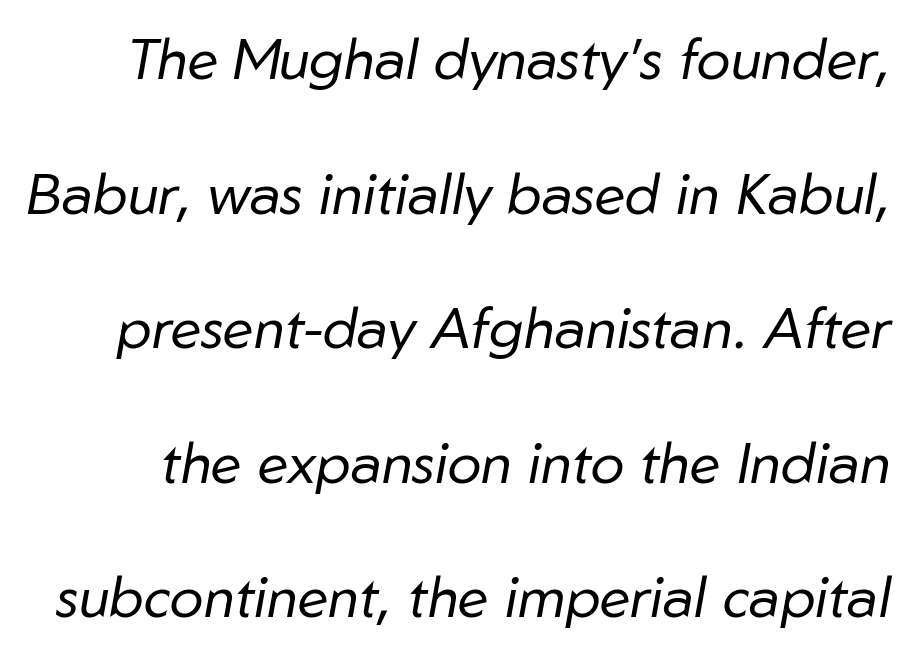
{"italic": "yes", "lean": "right", "slant_degrees": 10, "bold": "no", "weight": "regular", "width": "normal", "stroke_contrast": "low", "x_height": "medium", "monospaced": "no", "underline": "no", "line_spacing": "loose", "line_spacing_ratio": 2.36, "letter_spacing": "normal", "letter_spacing_em": 0.0, "glyph_px": 57}
